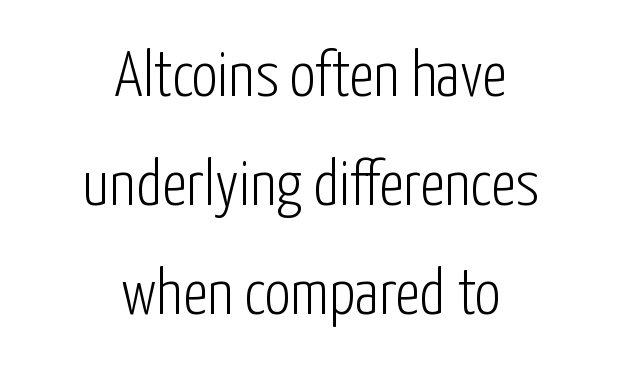
Q: Is the text bold? A: No.
Q: Is the text italic (slanted)? A: No, it is upright.
Q: Is the typeface a serif or a sans-serif typeface? A: Sans-serif.
Q: Is the text underlined? A: No.
Q: How is the paragraph aligned? A: Centered.
Q: Is the spacing between letters normal or unusually wide? A: Normal.
Q: Is the spacing between lines tight, normal or loose? A: Normal.
Q: Width (condensed, normal, or wide)? A: Condensed.
Q: Stroke contrast? A: Low.
Q: x-height? A: Medium.
Q: Monospaced? A: No.
